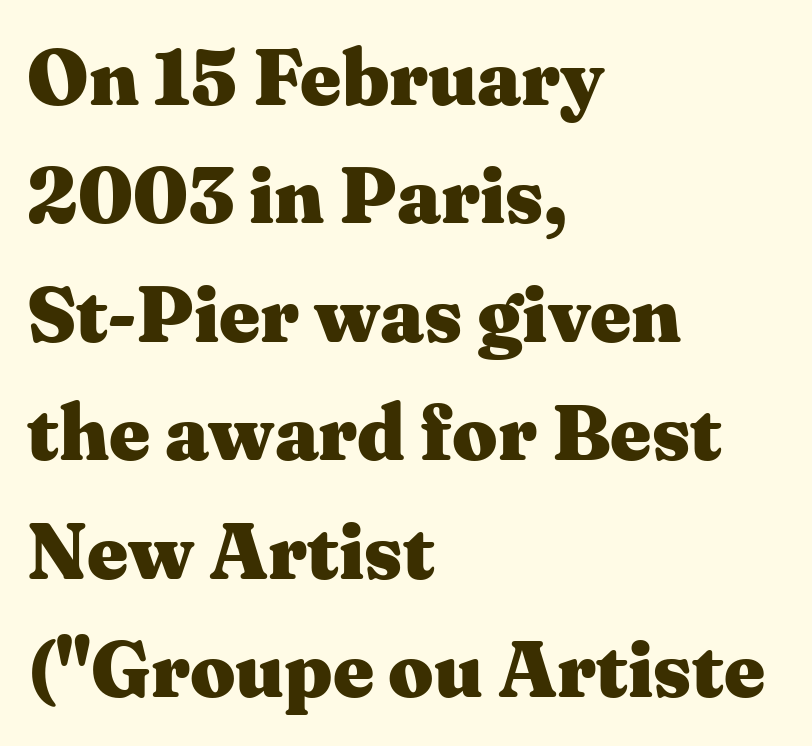
The image shows 79 px heavy, wide serif type, upright; set left-aligned, normal line spacing (1.5x), normal letter spacing, not underlined; medium stroke contrast and a medium x-height.
